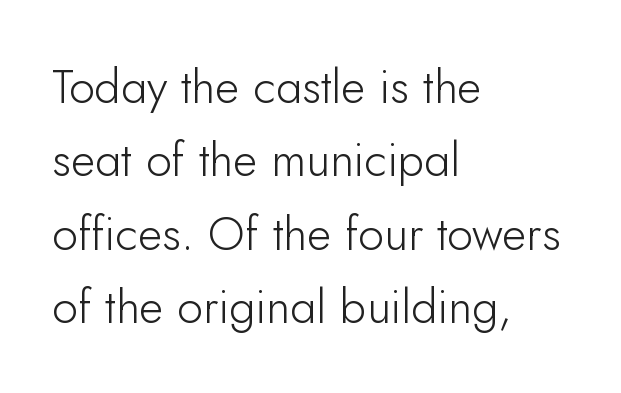
Proportional: the letters do not fall into vertical columns. Successive baselines arrive at the customary interval. The typeface chosen for these lines omits serifs. Spacing between characters is what you'd get straight out of the box. The letters stand upright; this is a roman face.
